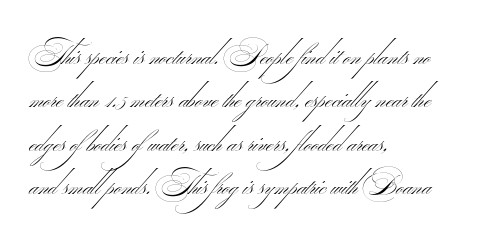
The gaps between neighbouring characters are ordinary and unremarkable. Just letters on the line, the space beneath them empty. Regarding serifs, this sample does without them. The strokes are not fattened; the text isn't bold. Notice how the passage keeps a crisp vertical edge on the left only. The passage shown is typed in a proportional face where columns would drift.
